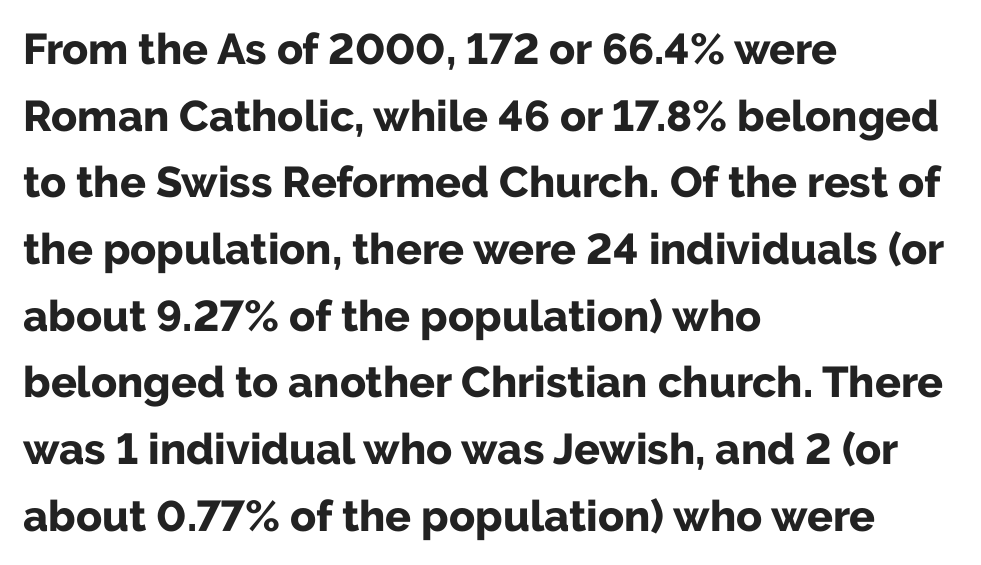
The image shows 43 px bold sans-serif type, upright; set left-aligned, normal line spacing (1.55x), normal letter spacing, not underlined; low stroke contrast and a medium x-height.
